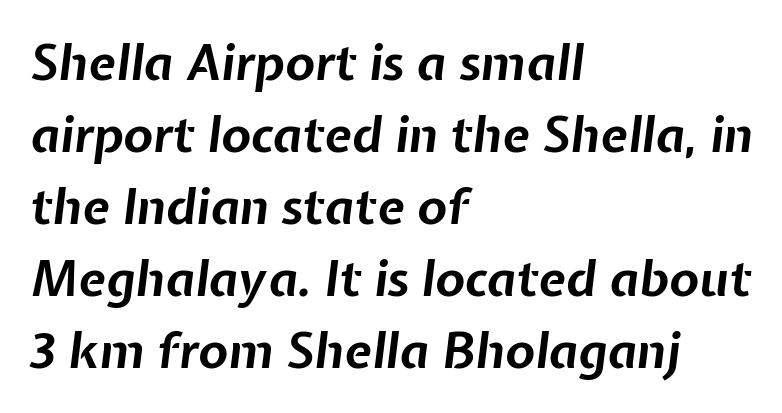
The image shows 49 px bold type, italic (leaning right); set left-aligned, normal line spacing (1.47x), normal letter spacing, not underlined; low stroke contrast and a medium x-height.
